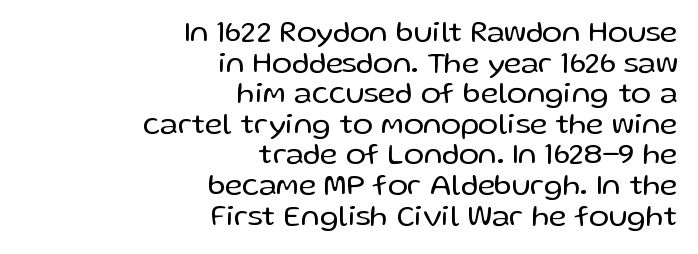
The typesetting does not lean heavy: it is not bold. The passage shown is typed in a proportional face where columns would drift. Vertical strokes here are truly vertical. The lines are packed closely together with very little leading. In terms of letterform style, serifs are entirely absent.
